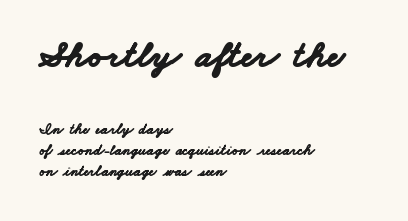
Q: Is the text bold? A: Yes.
Q: Is the typeface a serif or a sans-serif typeface? A: Sans-serif.
Q: Is the text underlined? A: No.
Q: How is the paragraph aligned? A: Left-aligned.
Q: Is the spacing between letters normal or unusually wide? A: Normal.
Q: Is the spacing between lines tight, normal or loose? A: Normal.
Q: Which block of text is set in a larger size, the first (top) or the second (bottom)? A: The first (top) one.
Q: Width (condensed, normal, or wide)? A: Wide.
Q: Stroke contrast? A: Low.
Q: x-height? A: Small.
Q: Monospaced? A: No.
